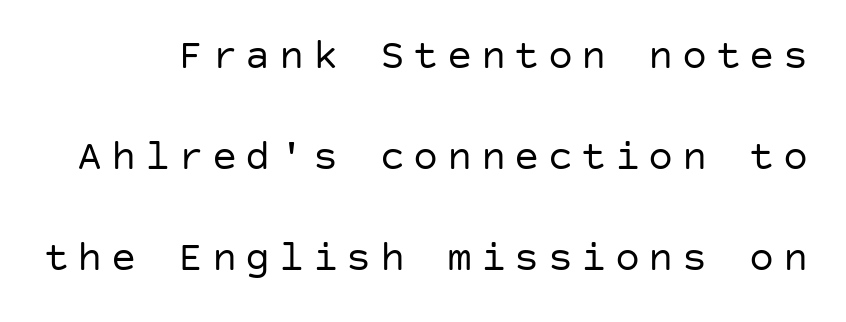
{"serif": "no", "italic": "no", "bold": "no", "weight": "regular", "width": "normal", "stroke_contrast": "low", "x_height": "large", "underline": "no", "line_spacing": "loose", "line_spacing_ratio": 2.4, "letter_spacing": "wide", "letter_spacing_em": 0.2, "glyph_px": 42}
